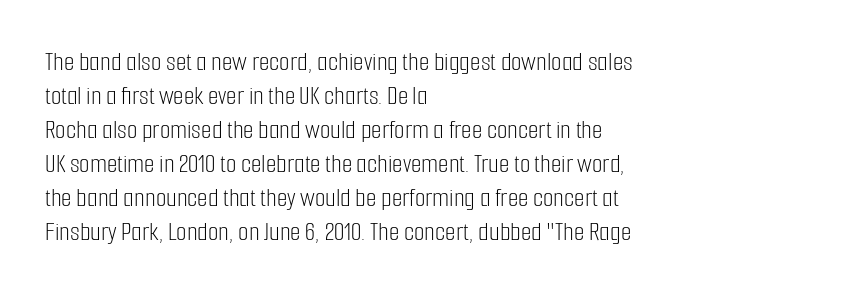
The image shows 27 px text type, upright; set left-aligned, normal line spacing (1.26x), normal letter spacing, not underlined.
